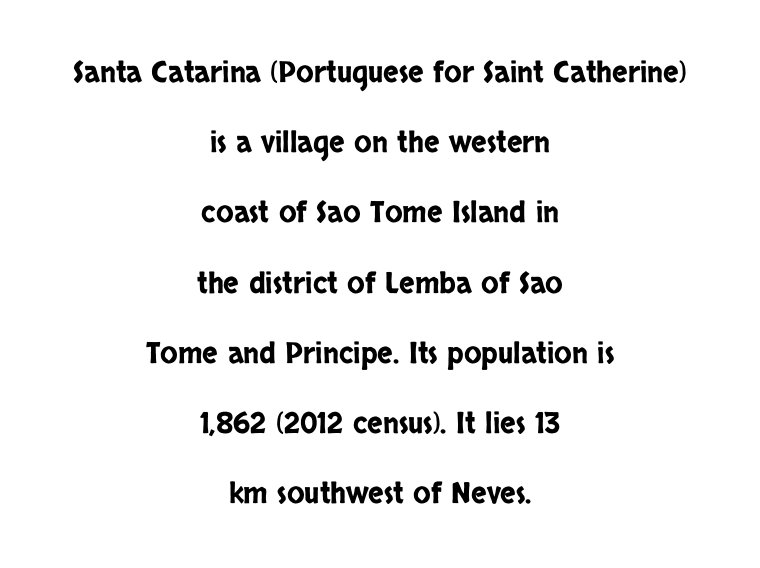
Loosely led — the rows are spread out. Spacing verdict: proportional, widths tailored to each character. The space directly below the letters is spotless. Look at the bottom of the vertical strokes: they stop flat, with no serifs.
